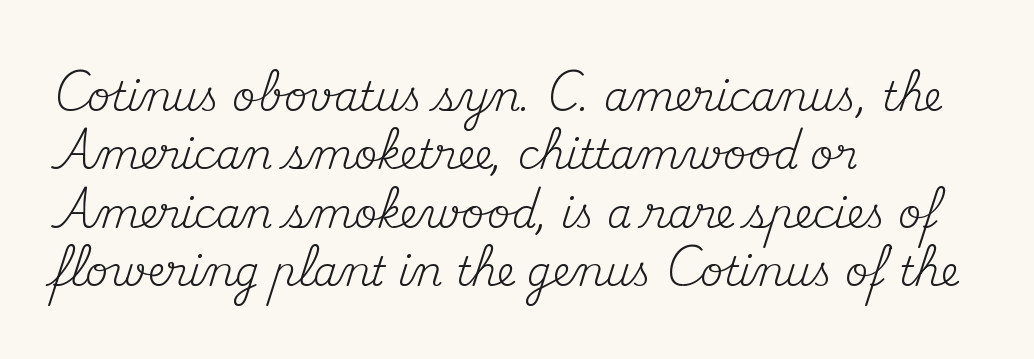
Q: Is the text bold? A: No.
Q: Is the text italic (slanted)? A: Yes.
Q: Is the typeface a serif or a sans-serif typeface? A: Serif.
Q: Is the text underlined? A: No.
Q: How is the paragraph aligned? A: Left-aligned.
Q: Is the spacing between letters normal or unusually wide? A: Normal.
Q: Is the spacing between lines tight, normal or loose? A: Normal.
Q: Width (condensed, normal, or wide)? A: Normal.
Q: Stroke contrast? A: Medium.
Q: x-height? A: Small.
Q: Monospaced? A: No.
